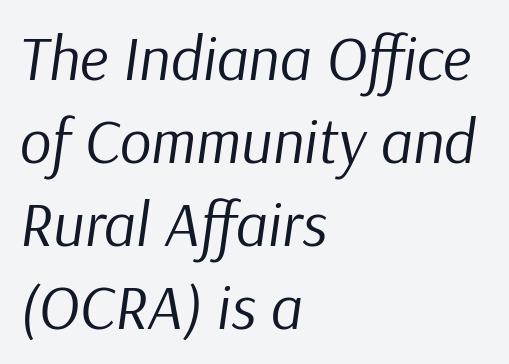
Stroke mass is kept to a normal reading level or below. Do the characters align in a grid? No, the font is proportional. Words appear dense and cohesive because spacing is normal. Layout note: lines flush left. These lines were composed using italics. The block of text has a typical density, with ordinary space between rows.
